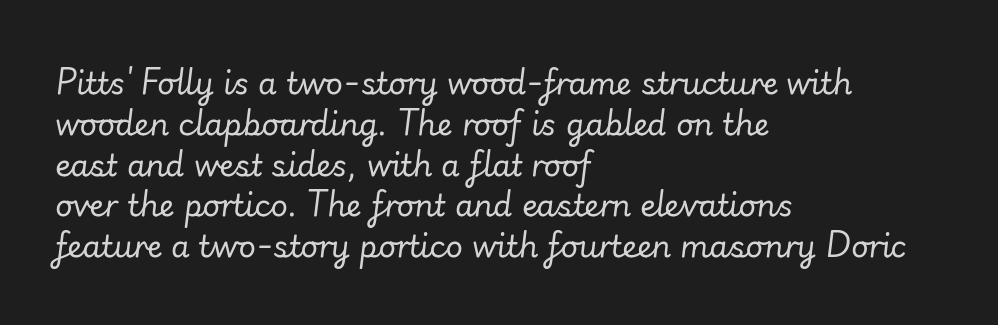
Q: Is the text bold? A: No.
Q: Is the text italic (slanted)? A: Yes, it leans right by about 7 degrees.
Q: Is the text underlined? A: No.
Q: How is the paragraph aligned? A: Left-aligned.
Q: Is the spacing between letters normal or unusually wide? A: Normal.
Q: Is the spacing between lines tight, normal or loose? A: Normal.
Q: Width (condensed, normal, or wide)? A: Normal.
Q: Stroke contrast? A: Low.
Q: x-height? A: Small.
Q: Monospaced? A: No.
